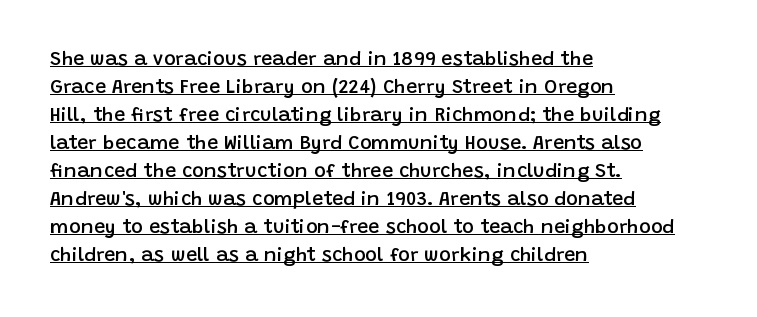
{"italic": "no", "bold": "semi", "underline": "yes", "align": "left", "line_spacing": "normal", "line_spacing_ratio": 1.4, "letter_spacing": "normal", "letter_spacing_em": 0.0, "glyph_px": 20}
